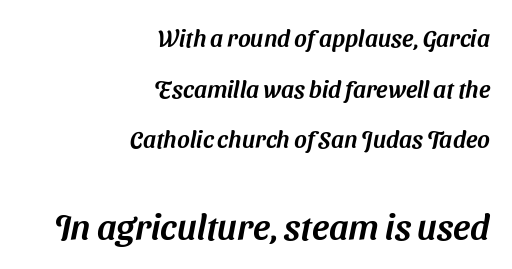
{"serif": "no", "width": "normal", "stroke_contrast": "medium", "x_height": "medium", "monospaced": "no", "underline": "no", "align": "right", "line_spacing": "loose", "line_spacing_ratio": 2.11, "letter_spacing": "normal", "letter_spacing_em": 0.0, "larger_block": "second", "size_ratio": 1.5, "glyph_px": 36}
